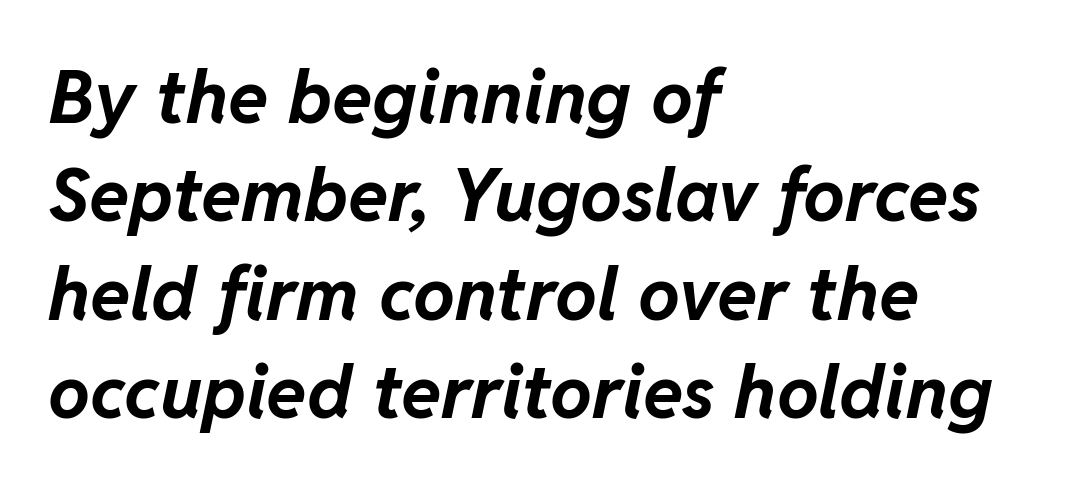
The image shows 74 px bold type, italic (leaning right); set left-aligned, normal line spacing (1.33x), normal letter spacing, not underlined; low stroke contrast and a medium x-height.
